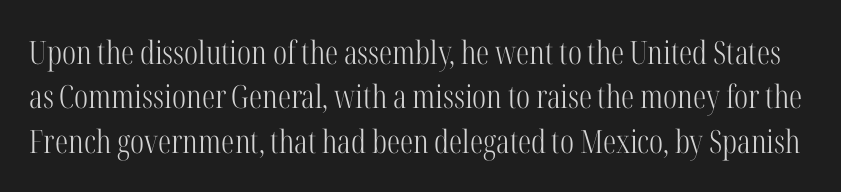
I'd call this a serif setting — the letters wear small feet. Think of a printed novel: that variable character pitch is what you see here. Tracking value appears to be zero — textbook default spacing. Only glyphs here, with clear space below each row.
